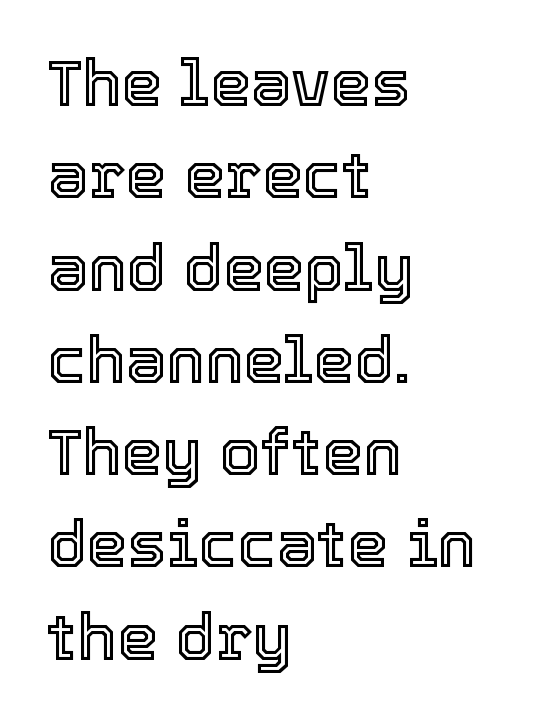
The letters stand straight up with perfectly vertical stems. Looks like regular typesetting: each glyph gets only the width it needs. The passage is arranged the way most books set body copy — flush left. Honestly, the letter spacing is just normal — you wouldn't notice it.
